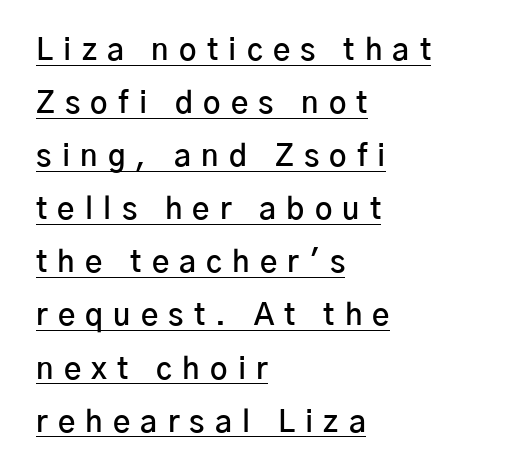
The image shows 30 px semibold sans-serif type, upright; set left-aligned, line spacing 1.77x, unusually wide letter spacing (+0.34 em), underlined; low stroke contrast and a medium x-height.
